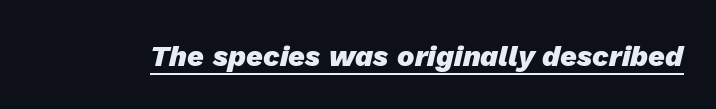
{"italic": "yes", "lean": "right", "slant_degrees": 13, "bold": "yes", "weight": "heavy", "width": "normal", "stroke_contrast": "low", "x_height": "medium", "monospaced": "no", "underline": "yes", "letter_spacing": "normal", "letter_spacing_em": 0.0, "glyph_px": 29}
